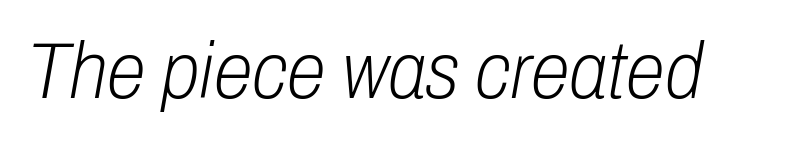
The image shows 80 px light, condensed type, italic (leaning right); set normal letter spacing, not underlined; low stroke contrast and a medium x-height.
